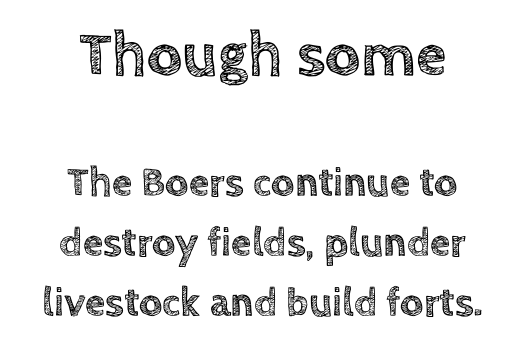
Q: Is the text italic (slanted)? A: No, it is upright.
Q: Is the text underlined? A: No.
Q: How is the paragraph aligned? A: Centered.
Q: Is the spacing between letters normal or unusually wide? A: Normal.
Q: Is the spacing between lines tight, normal or loose? A: Normal.
Q: Which block of text is set in a larger size, the first (top) or the second (bottom)? A: The first (top) one.
Q: Width (condensed, normal, or wide)? A: Normal.
Q: x-height? A: Large.
Q: Monospaced? A: No.
